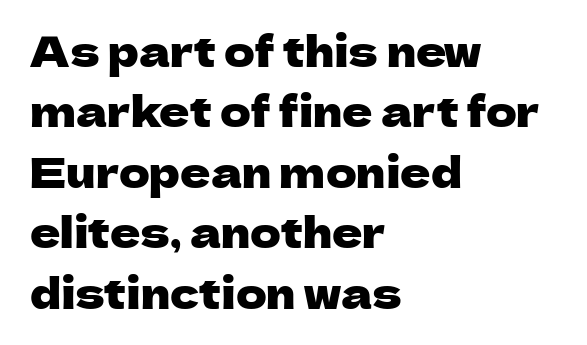
These lines were composed using upright roman letters. Observe the ordinary spacing: letters are neighbours, not strangers. One-word summary of the alignment: left. Compared with typical paragraphs, the rows here are spaced about the same.
